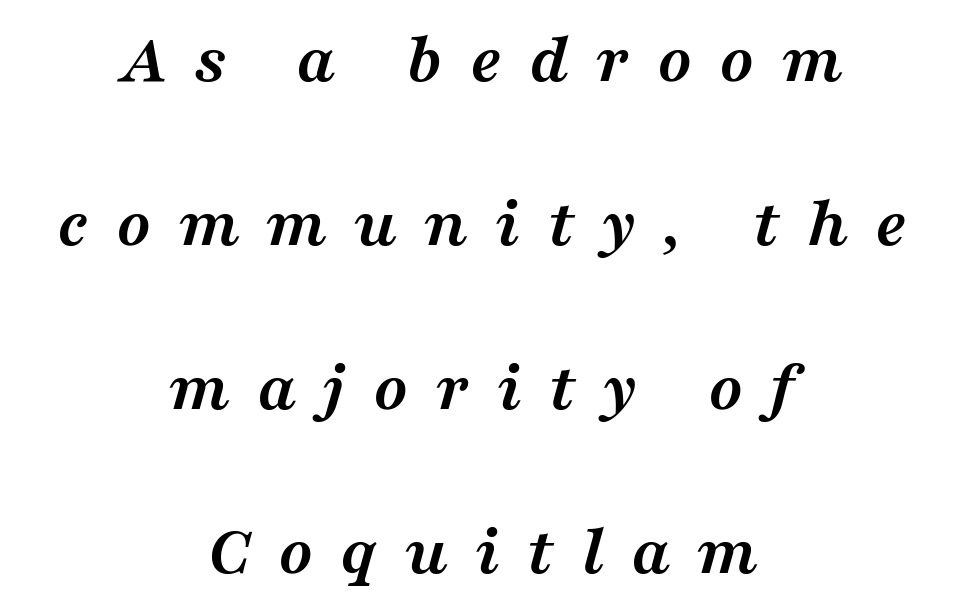
The image shows 71 px semibold, wide serif type, italic (leaning right); set centered, loose line spacing (2.31x), unusually wide letter spacing (+0.38 em), not underlined; medium stroke contrast and a medium x-height.
